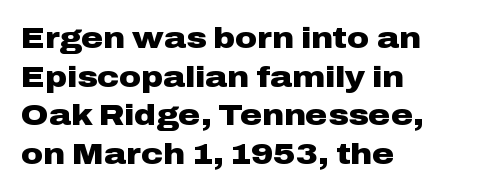
The image shows 30 px heavy, wide sans-serif type, upright; set left-aligned, normal line spacing (1.29x), normal letter spacing, not underlined; low stroke contrast and a medium x-height.
